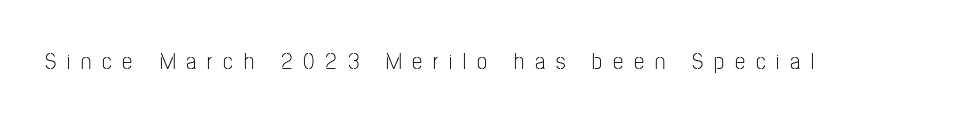
The image shows 23 px text type, upright; set unusually wide letter spacing (+0.47 em), not underlined.
